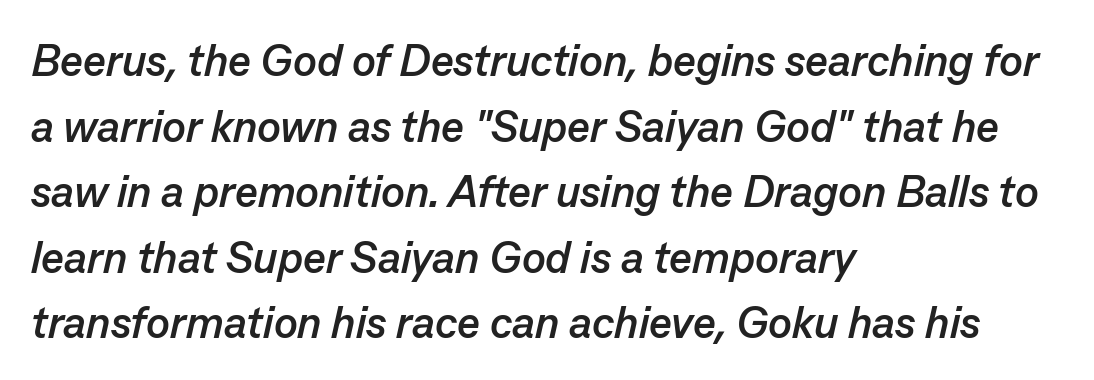
Each line starts at the same left margin while the right side varies. The text carries the slant typical of an italic or oblique font. Rows of type keep a routine distance in the vertical direction. The letters sit at their default tracking, neither squeezed nor spread.
